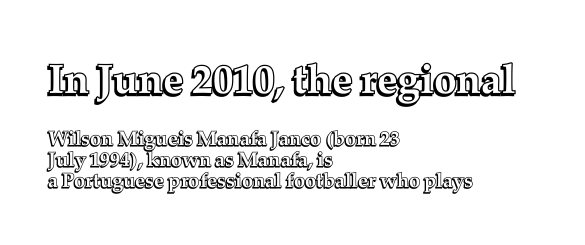
The image shows 41 px text type, upright; set left-aligned, tight line spacing (1.04x), normal letter spacing, not underlined; the first (top) block is 2.05x larger; a medium x-height.
